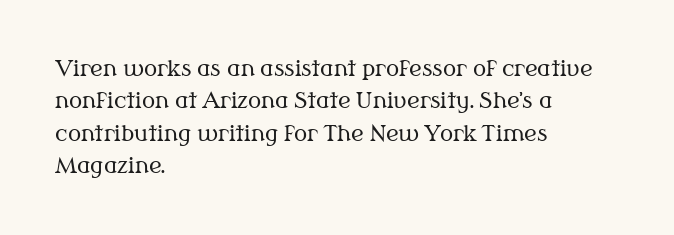
{"italic": "no", "bold": "no", "underline": "no", "align": "left", "line_spacing": "normal", "line_spacing_ratio": 1.47, "letter_spacing": "normal", "letter_spacing_em": 0.0, "glyph_px": 22}
